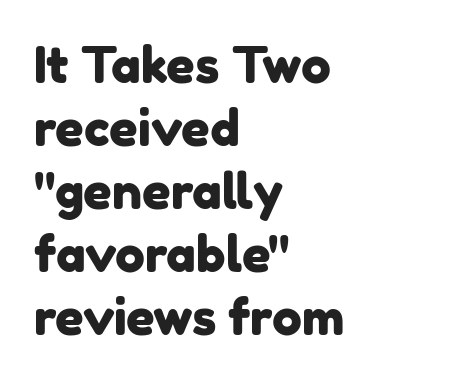
Q: Is the typeface a serif or a sans-serif typeface? A: Sans-serif.
Q: Is the text underlined? A: No.
Q: How is the paragraph aligned? A: Left-aligned.
Q: Is the spacing between letters normal or unusually wide? A: Normal.
Q: Is the spacing between lines tight, normal or loose? A: Normal.
Q: Width (condensed, normal, or wide)? A: Normal.
Q: Stroke contrast? A: Low.
Q: x-height? A: Medium.
Q: Monospaced? A: No.
